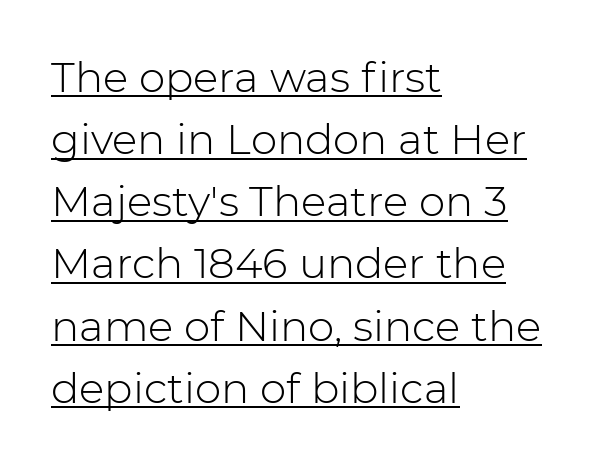
Q: Is the text bold? A: No.
Q: Is the text italic (slanted)? A: No, it is upright.
Q: Is the typeface a serif or a sans-serif typeface? A: Sans-serif.
Q: Is the text underlined? A: Yes.
Q: How is the paragraph aligned? A: Left-aligned.
Q: Is the spacing between letters normal or unusually wide? A: Normal.
Q: Is the spacing between lines tight, normal or loose? A: Normal.
Q: Width (condensed, normal, or wide)? A: Normal.
Q: Stroke contrast? A: Low.
Q: x-height? A: Medium.
Q: Monospaced? A: No.
